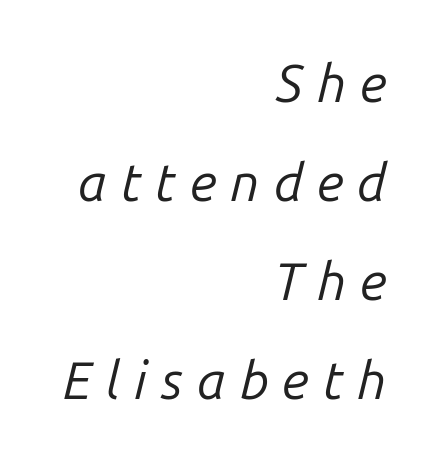
Q: Is the text bold? A: No.
Q: Is the text italic (slanted)? A: Yes, it leans right by about 14 degrees.
Q: Is the text underlined? A: No.
Q: How is the paragraph aligned? A: Right-aligned.
Q: Is the spacing between letters normal or unusually wide? A: Unusually wide.
Q: Width (condensed, normal, or wide)? A: Normal.
Q: Stroke contrast? A: Low.
Q: x-height? A: Medium.
Q: Monospaced? A: No.
